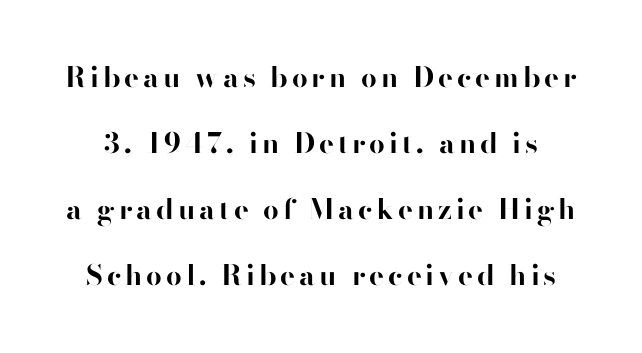
{"serif": "no", "italic": "no", "bold": "yes", "weight": "bold", "width": "normal", "stroke_contrast": "high", "x_height": "small", "monospaced": "no", "underline": "no", "line_spacing": "loose", "line_spacing_ratio": 2.36, "glyph_px": 28}
